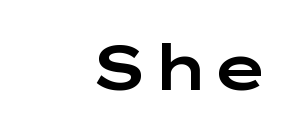
Q: Is the text italic (slanted)? A: No, it is upright.
Q: Is the typeface a serif or a sans-serif typeface? A: Sans-serif.
Q: Is the text underlined? A: No.
Q: How is the paragraph aligned? A: Right-aligned.
Q: Is the spacing between letters normal or unusually wide? A: Normal.
Q: Width (condensed, normal, or wide)? A: Wide.
Q: Stroke contrast? A: Low.
Q: x-height? A: Medium.
Q: Monospaced? A: No.
